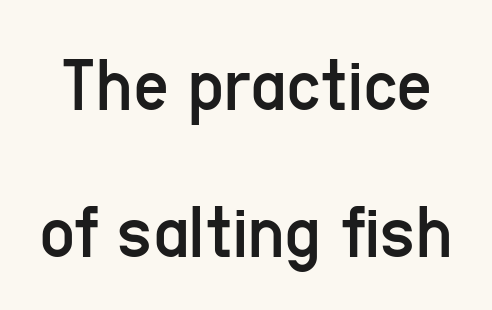
These lines are rendered in a variable-pitch font. The space beneath each line is pristine and unruled. Glyph-to-glyph distance matches everyday printed text. No heavy texture on the line: the type isn't bold. Is this a sans? Yes — the strokes have no serifs. In terms of posture, this sample is upright.
